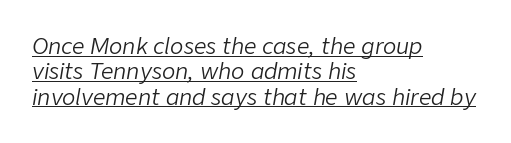
The face used here is rendered with its standard letterfit. Notice how the passage keeps a crisp vertical edge on the left only. Beneath each row of characters lies a ruled line. Regarding leading, the lines here are crowded together. Letters have the restrained weight of plain body copy at most.
